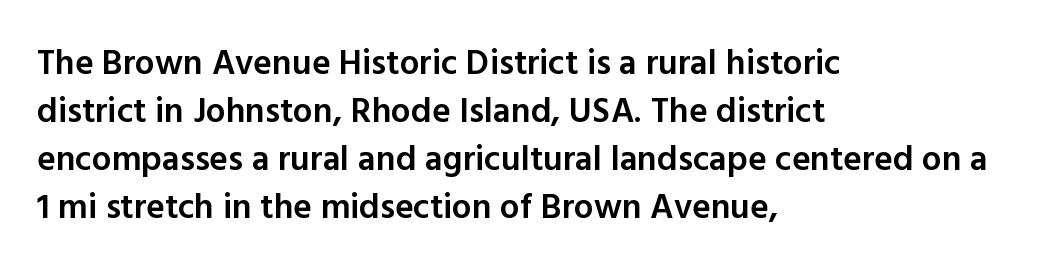
{"serif": "no", "italic": "no", "bold": "semi", "weight": "semibold", "width": "normal", "x_height": "medium", "monospaced": "no", "underline": "no", "align": "left", "line_spacing": "normal", "line_spacing_ratio": 1.37, "letter_spacing": "normal", "letter_spacing_em": 0.0, "glyph_px": 35}
